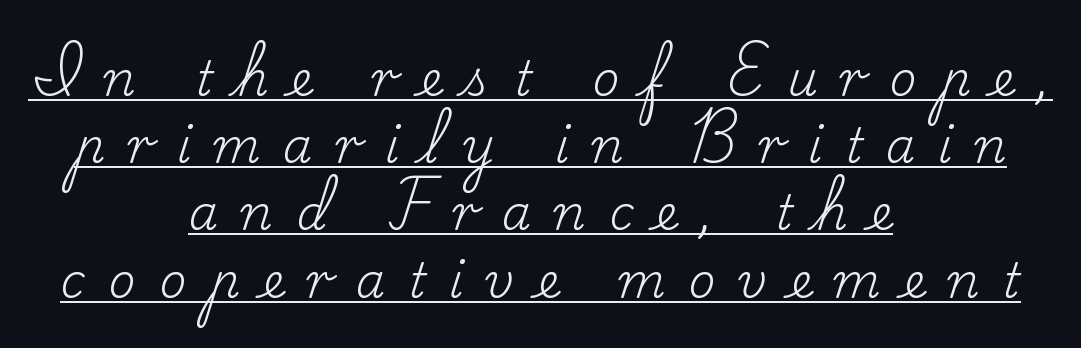
The compositor balanced each line on the midline. Caption: expanded tracking, letters set apart. Varying glyph widths throughout — classic text-font behaviour. Summary of weight: not heavy and not bold. Each line of the rendering has a horizontal stroke beneath the glyphs.
